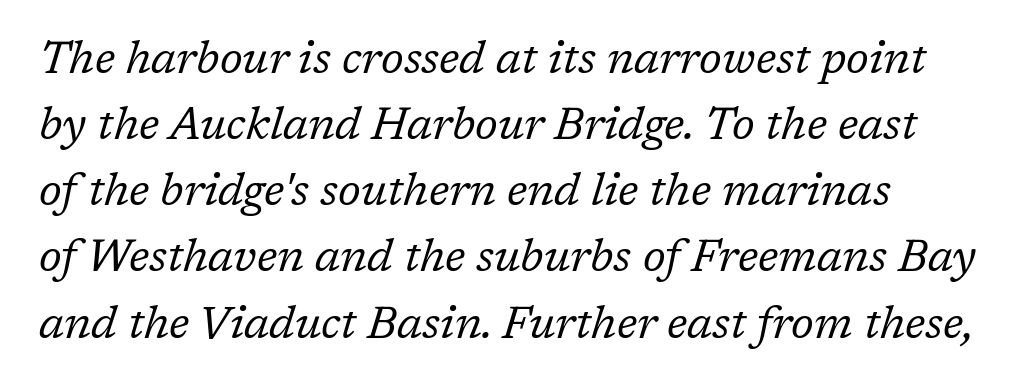
{"serif": "yes", "italic": "yes", "lean": "right", "slant_degrees": 17, "bold": "no", "weight": "regular", "width": "normal", "stroke_contrast": "low", "x_height": "medium", "monospaced": "no", "underline": "no", "align": "left", "line_spacing": "normal", "line_spacing_ratio": 1.47, "letter_spacing": "normal", "letter_spacing_em": 0.0, "glyph_px": 45}
